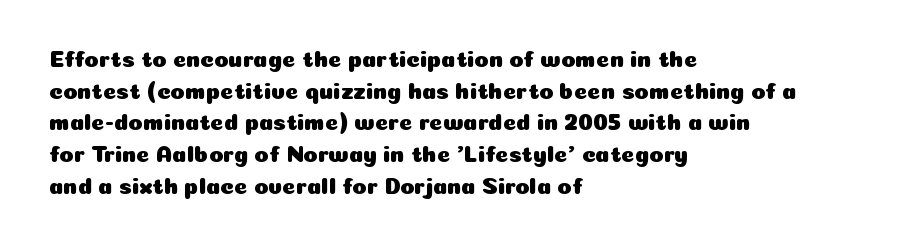
{"italic": "no", "underline": "no", "align": "left", "line_spacing": "normal", "line_spacing_ratio": 1.38, "letter_spacing": "normal", "letter_spacing_em": 0.0, "glyph_px": 23}
